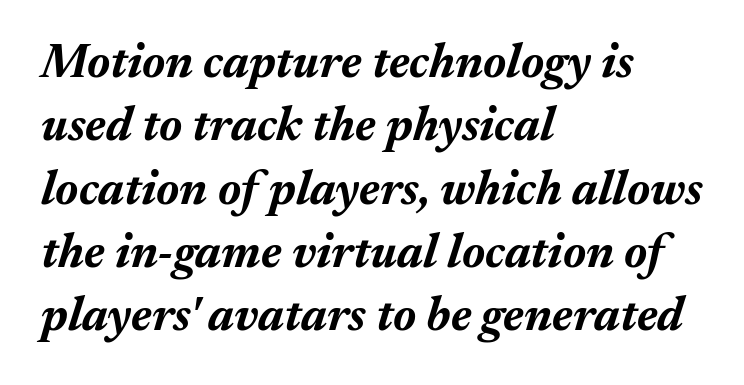
Q: Is the text bold? A: Yes.
Q: Is the text italic (slanted)? A: Yes, it leans right by about 17 degrees.
Q: Is the text underlined? A: No.
Q: How is the paragraph aligned? A: Left-aligned.
Q: Is the spacing between letters normal or unusually wide? A: Normal.
Q: Is the spacing between lines tight, normal or loose? A: Normal.
Q: Width (condensed, normal, or wide)? A: Normal.
Q: Stroke contrast? A: Medium.
Q: x-height? A: Medium.
Q: Monospaced? A: No.
